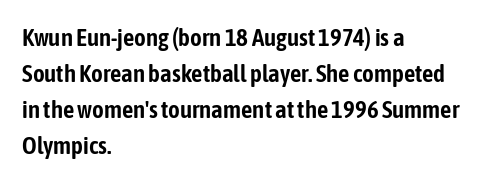
Vertically, the passage feels balanced, rows spaced as you'd expect. Every character sits straight up, as roman type does. A typesetter would call this zero additional tracking. Each line starts at the same left margin while the right side varies. Descenders are the only things crossing below the line.
